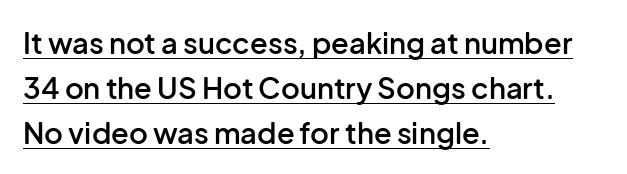
Q: Is the text bold? A: Semi-bold.
Q: Is the text italic (slanted)? A: No, it is upright.
Q: Is the typeface a serif or a sans-serif typeface? A: Sans-serif.
Q: Is the text underlined? A: Yes.
Q: How is the paragraph aligned? A: Left-aligned.
Q: Is the spacing between letters normal or unusually wide? A: Normal.
Q: Is the spacing between lines tight, normal or loose? A: Normal.
Q: Width (condensed, normal, or wide)? A: Normal.
Q: Stroke contrast? A: Low.
Q: x-height? A: Medium.
Q: Monospaced? A: No.
